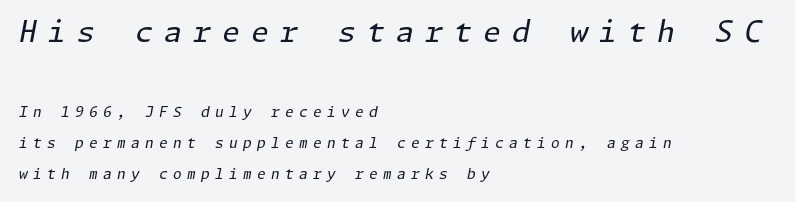
{"italic": "yes", "lean": "right", "slant_degrees": 11, "bold": "no", "weight": "regular", "width": "normal", "stroke_contrast": "low", "x_height": "medium", "underline": "no", "align": "left", "line_spacing": "loose", "line_spacing_ratio": 2.2, "letter_spacing": "wide", "letter_spacing_em": 0.38, "larger_block": "first", "size_ratio": 2.07, "glyph_px": 29}
